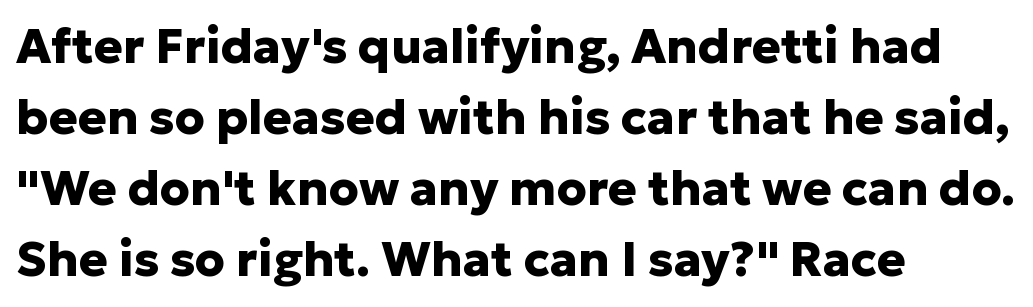
The image shows 48 px heavy sans-serif type, upright; set left-aligned, normal line spacing (1.48x), normal letter spacing, not underlined; low stroke contrast and a medium x-height.
